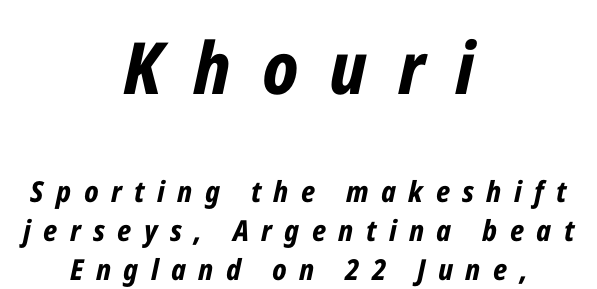
The letters are slanted; this is an italic face. The horizontal fit of the characters is loose and conspicuously gappy. Size contrast runs from large at the top to small at the bottom. Descender tails drop into unmarked territory. The letters advance in unequal steps, a hallmark of proportional type.
